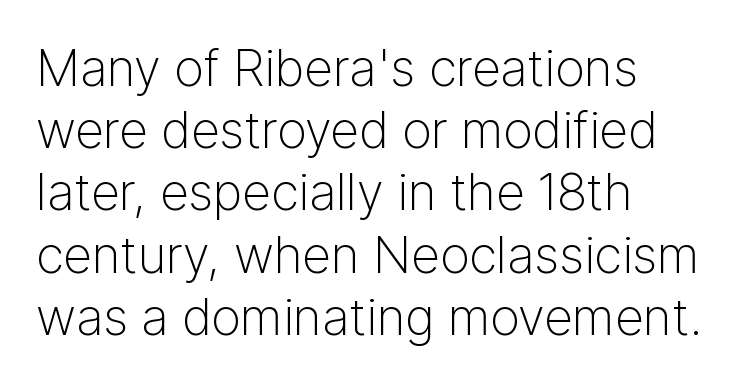
The image shows 51 px light sans-serif type, upright; set left-aligned, line spacing 1.22x, normal letter spacing, not underlined; low stroke contrast and a medium x-height.
